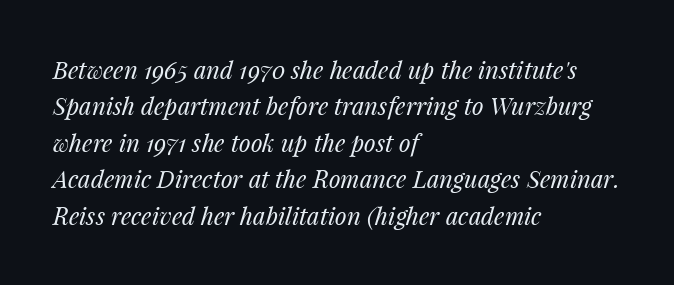
{"italic": "yes", "lean": "right", "slant_degrees": 14, "bold": "no", "underline": "no", "align": "left", "line_spacing": "normal", "line_spacing_ratio": 1.52, "letter_spacing": "normal", "letter_spacing_em": 0.0, "glyph_px": 24}
